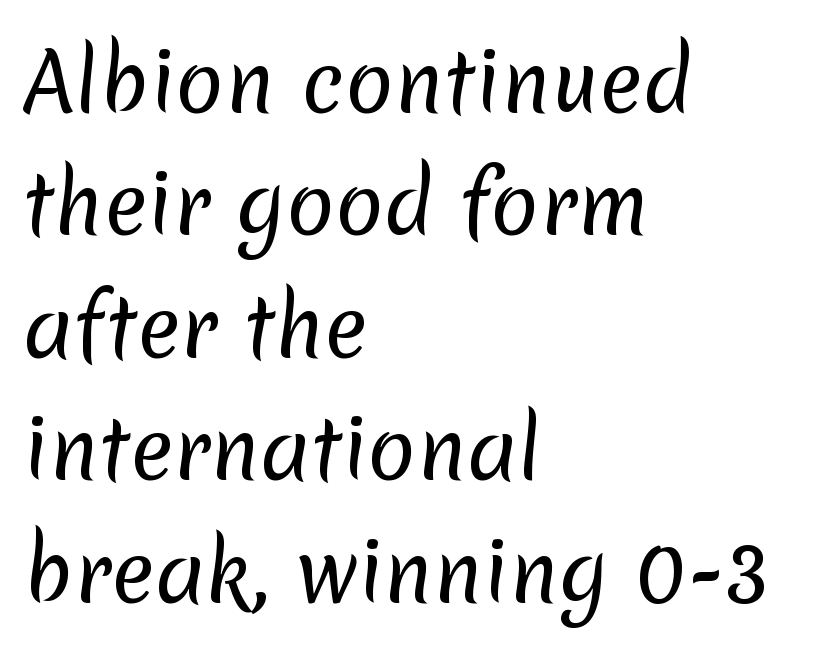
The image shows 80 px regular-weight sans-serif type; set left-aligned, normal line spacing (1.53x), normal letter spacing, not underlined; low stroke contrast and a medium x-height.
